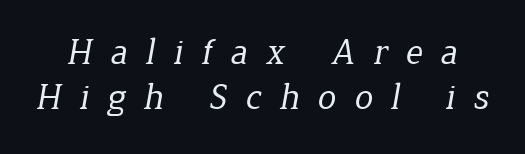
{"serif": "yes", "bold": "no", "weight": "regular", "width": "normal", "stroke_contrast": "low", "x_height": "medium", "monospaced": "no", "underline": "no", "line_spacing_ratio": 1.22, "letter_spacing": "wide", "letter_spacing_em": 0.49, "glyph_px": 37}
